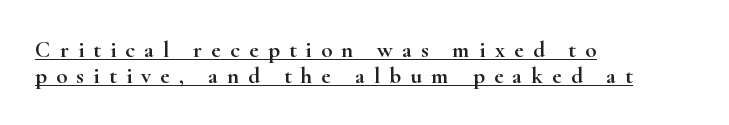
Q: Is the text italic (slanted)? A: No, it is upright.
Q: Is the text underlined? A: Yes.
Q: How is the paragraph aligned? A: Left-aligned.
Q: Is the spacing between letters normal or unusually wide? A: Unusually wide.
Q: Is the spacing between lines tight, normal or loose? A: Tight.
